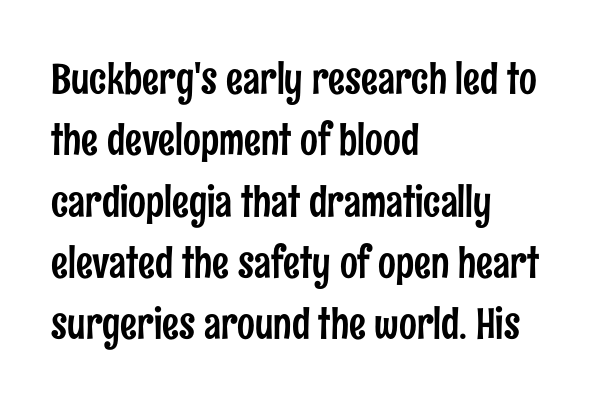
Each row of text sits above clean, open space. Each letter keeps its own natural width here, so spacing adapts to shape. Every character sits straight up, as roman type does. Each word holds together tightly as a unit, with standard inter-letter gaps. Left-aligned paragraph, ragged on the right. This sample uses a sans-serif face.
